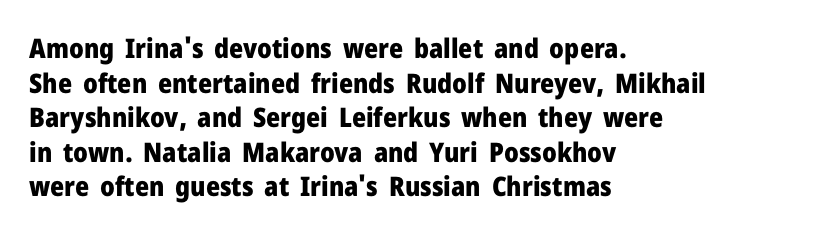
Compared with typical body copy, the letter spacing here is the same. The setting favours the left margin, as ordinary paragraphs usually do. Heft: maximum for text — a bold. Beneath every word, the page is bare. Successive baselines arrive at the customary interval. These lines were composed using upright roman letters.
